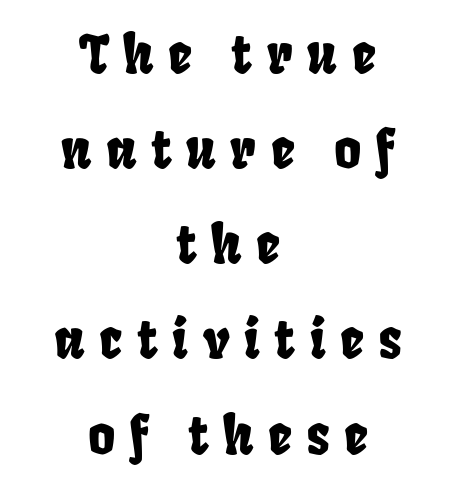
The image shows 52 px condensed sans-serif type; set centered, line spacing 1.83x, unusually wide letter spacing (+0.28 em), not underlined; low stroke contrast and a large x-height.
